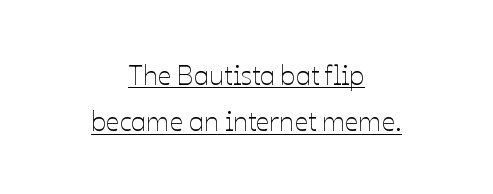
Q: Is the text bold? A: No.
Q: Is the text italic (slanted)? A: No, it is upright.
Q: Is the text underlined? A: Yes.
Q: How is the paragraph aligned? A: Centered.
Q: Is the spacing between letters normal or unusually wide? A: Normal.
